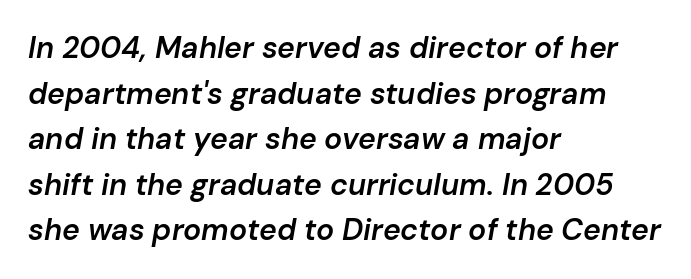
This sample keeps an unexceptional amount of space between lines. The ragged edge is on the right, which tells us the setting is flush left. Would a proofreader flag this as italicized? Yes. Character widths vary here, with narrow letters taking less room than wide ones.
